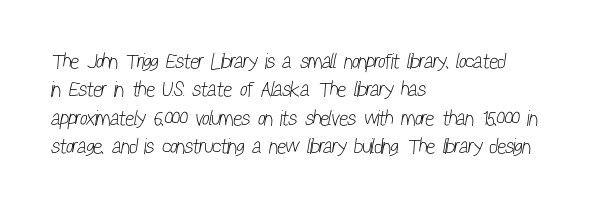
{"bold": "no", "underline": "no", "align": "left", "line_spacing": "normal", "line_spacing_ratio": 1.35, "letter_spacing": "normal", "letter_spacing_em": 0.0, "glyph_px": 21}
